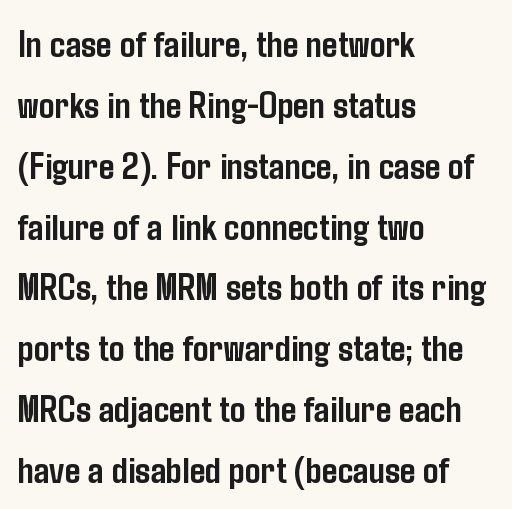
{"serif": "no", "italic": "no", "bold": "yes", "weight": "semibold", "width": "condensed", "stroke_contrast": "low", "x_height": "medium", "monospaced": "no", "underline": "no", "align": "left", "line_spacing": "normal", "line_spacing_ratio": 1.56, "letter_spacing": "normal", "letter_spacing_em": 0.0, "glyph_px": 39}
